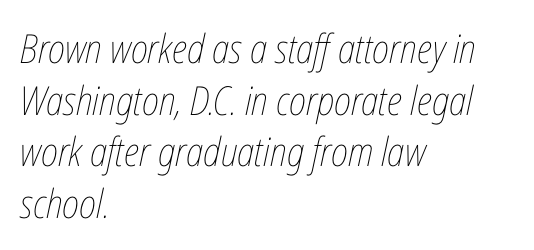
Italic: yes, the glyphs are oblique. Heaviness? Minimal to ordinary, like unemphasized prose. This rendering features lettering with no underline. Look at the tracking — it's just the regular setting, nothing added. Each new line begins a customary step beneath the previous one.
